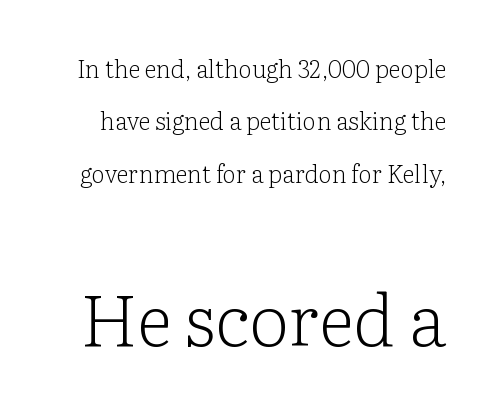
Q: Is the text bold? A: No.
Q: Is the text italic (slanted)? A: No, it is upright.
Q: Is the typeface a serif or a sans-serif typeface? A: Serif.
Q: Is the text underlined? A: No.
Q: Is the spacing between letters normal or unusually wide? A: Normal.
Q: Is the spacing between lines tight, normal or loose? A: Loose.
Q: Which block of text is set in a larger size, the first (top) or the second (bottom)? A: The second (bottom) one.
Q: Width (condensed, normal, or wide)? A: Normal.
Q: Stroke contrast? A: Low.
Q: x-height? A: Medium.
Q: Monospaced? A: No.
